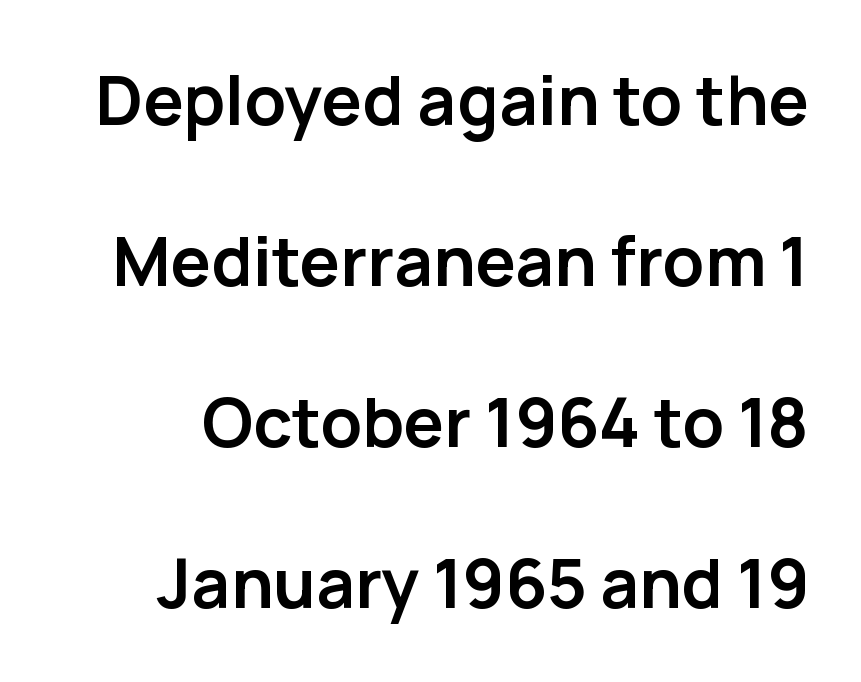
{"serif": "no", "italic": "no", "bold": "yes", "weight": "semibold", "width": "normal", "stroke_contrast": "low", "x_height": "medium", "monospaced": "no", "underline": "no", "line_spacing": "loose", "line_spacing_ratio": 2.37, "letter_spacing": "normal", "letter_spacing_em": 0.0, "glyph_px": 68}
